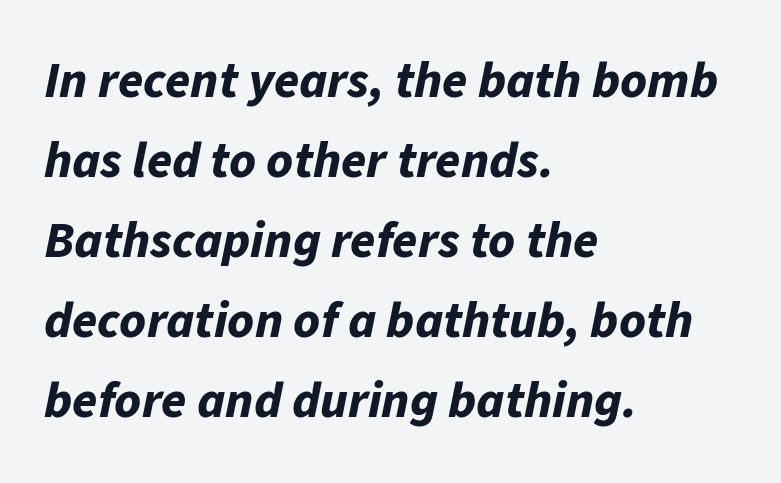
Q: Is the text bold? A: Yes.
Q: Is the text italic (slanted)? A: Yes, it leans right by about 11 degrees.
Q: Is the text underlined? A: No.
Q: How is the paragraph aligned? A: Left-aligned.
Q: Is the spacing between letters normal or unusually wide? A: Normal.
Q: Is the spacing between lines tight, normal or loose? A: Normal.
Q: Width (condensed, normal, or wide)? A: Normal.
Q: Stroke contrast? A: Low.
Q: x-height? A: Medium.
Q: Monospaced? A: No.
